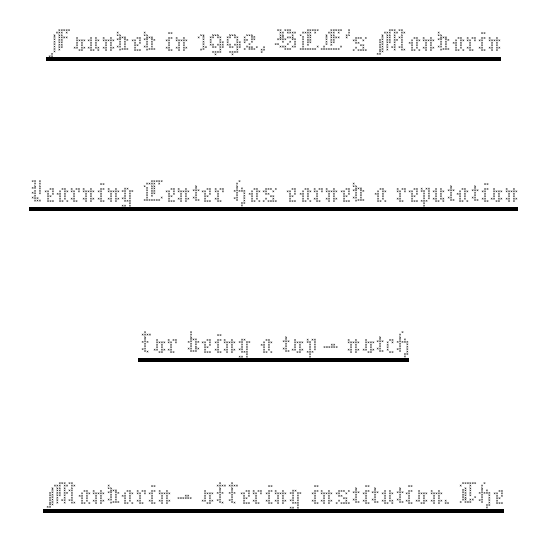
Q: Is the text bold? A: No.
Q: Is the text italic (slanted)? A: No, it is upright.
Q: Is the text underlined? A: Yes.
Q: How is the paragraph aligned? A: Centered.
Q: Is the spacing between letters normal or unusually wide? A: Normal.
Q: Is the spacing between lines tight, normal or loose? A: Loose.
Q: Width (condensed, normal, or wide)? A: Normal.
Q: Stroke contrast? A: Medium.
Q: x-height? A: Medium.
Q: Monospaced? A: No.
